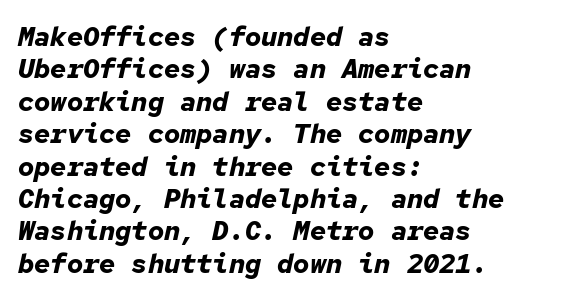
Q: Is the text bold? A: Yes.
Q: Is the text italic (slanted)? A: Yes, it leans right by about 12 degrees.
Q: Is the text underlined? A: No.
Q: How is the paragraph aligned? A: Left-aligned.
Q: Is the spacing between letters normal or unusually wide? A: Normal.
